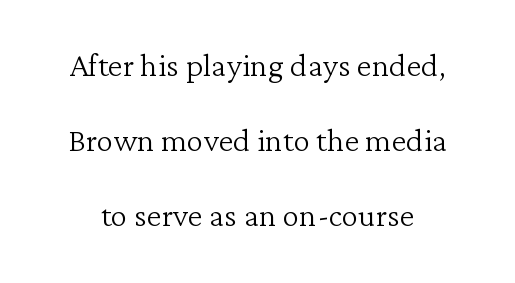
The image shows 42 px light serif type, upright; set centered, line spacing 1.78x, normal letter spacing, not underlined; low stroke contrast and a medium x-height.
